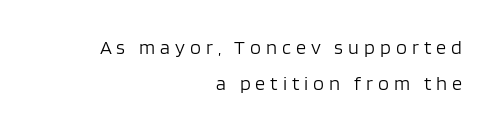
Summary of weight: not heavy and not bold. This sample uses an upright cut, with every glyph sitting square on the baseline. Words appear elongated and porous because spacing is wide. Reading down the block, your eye finds every line finishing at a fixed right position. Honestly, there is no underline to notice here at all.
